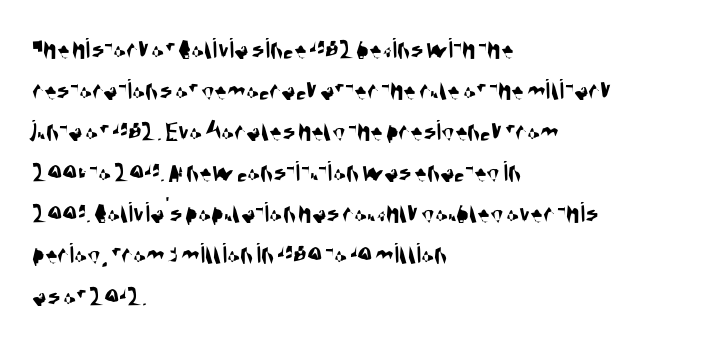
{"serif": "no", "width": "condensed", "stroke_contrast": "medium", "x_height": "large", "monospaced": "no", "underline": "no", "align": "left", "line_spacing": "normal", "line_spacing_ratio": 1.37, "letter_spacing": "normal", "letter_spacing_em": 0.0, "glyph_px": 30}
